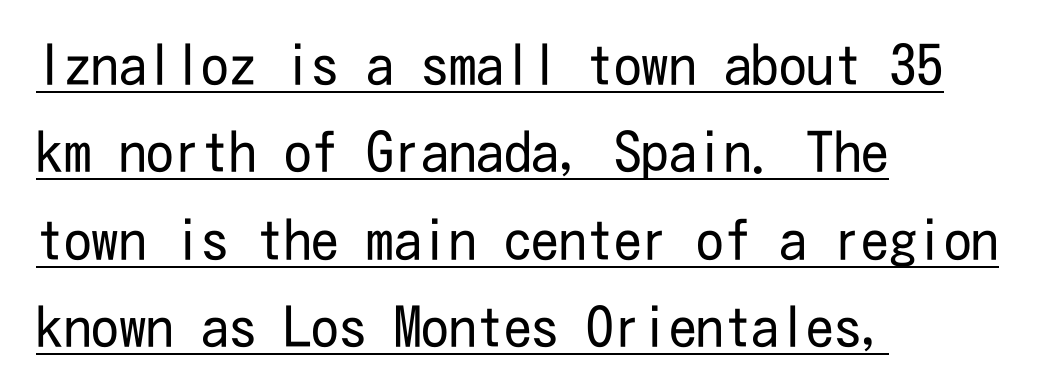
The image shows 55 px regular-weight, condensed sans-serif type, upright; set left-aligned, normal line spacing (1.59x), normal letter spacing, underlined; low stroke contrast and a medium x-height.
